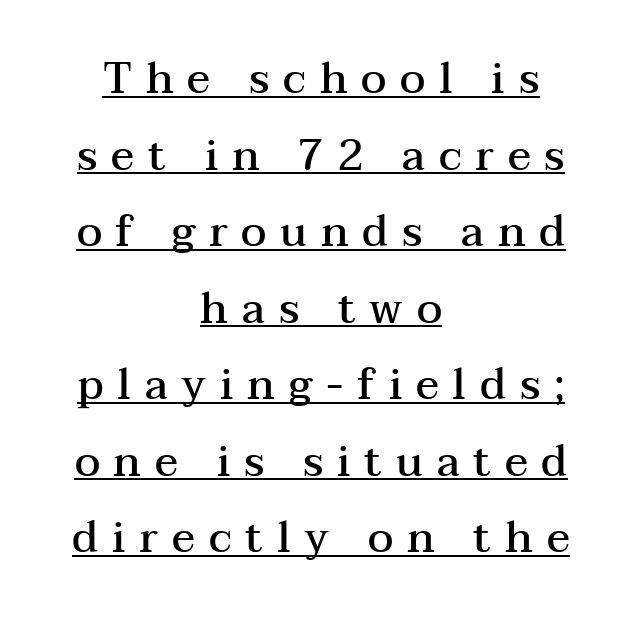
The image shows 43 px semibold, wide serif type, upright; set centered, line spacing 1.78x, unusually wide letter spacing (+0.32 em), underlined; medium stroke contrast and a medium x-height.
